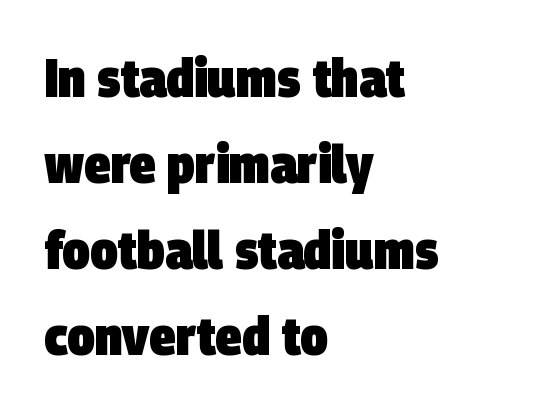
{"serif": "no", "bold": "yes", "weight": "heavy", "width": "condensed", "stroke_contrast": "low", "x_height": "large", "monospaced": "no", "underline": "no", "align": "left", "line_spacing": "normal", "line_spacing_ratio": 1.59, "letter_spacing": "normal", "letter_spacing_em": 0.0, "glyph_px": 54}
